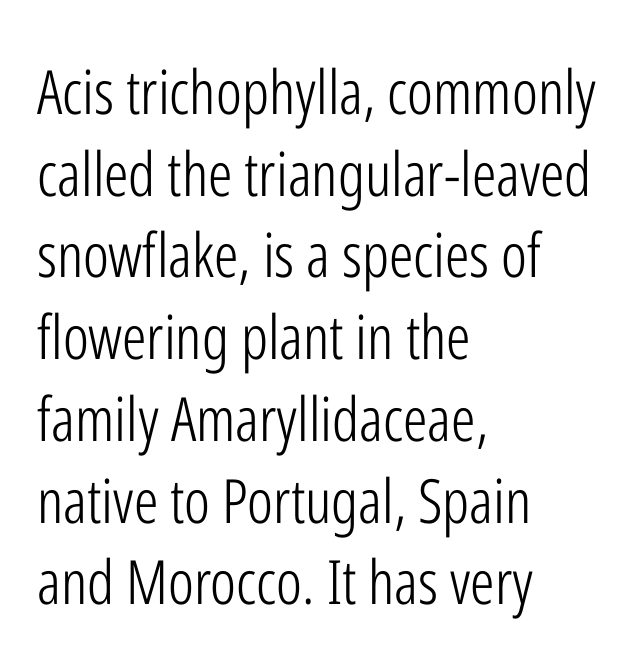
Summary of vertical rhythm: regular, with standard interline spacing. This is roman type, the default non-slanted kind. A quiet, ordinary-to-light weight characterises the typeface. Are there feet on the stems? There aren't — it's a sans. Students, note that the glyphs here touch the page at normal intervals. The text block is weighted toward the left margin, trailing off unevenly rightward.
